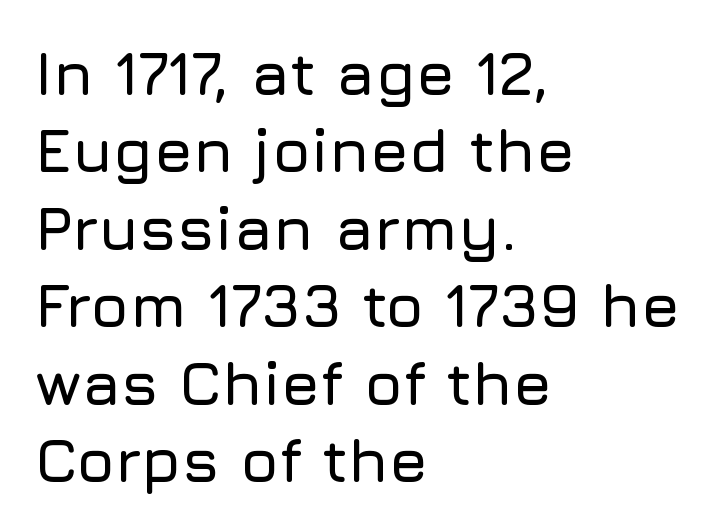
{"serif": "no", "italic": "no", "width": "normal", "stroke_contrast": "low", "x_height": "medium", "monospaced": "no", "underline": "no", "align": "left", "line_spacing": "normal", "line_spacing_ratio": 1.25, "letter_spacing": "normal", "letter_spacing_em": 0.0, "glyph_px": 62}
